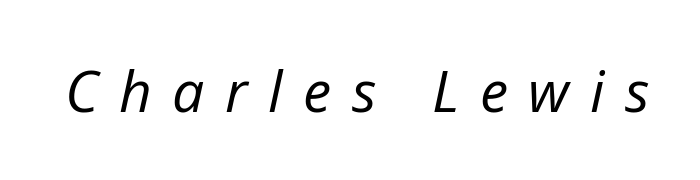
{"italic": "yes", "lean": "right", "slant_degrees": 12, "bold": "no", "weight": "regular", "width": "normal", "stroke_contrast": "low", "x_height": "medium", "monospaced": "no", "underline": "no", "letter_spacing": "wide", "letter_spacing_em": 0.36, "glyph_px": 57}
